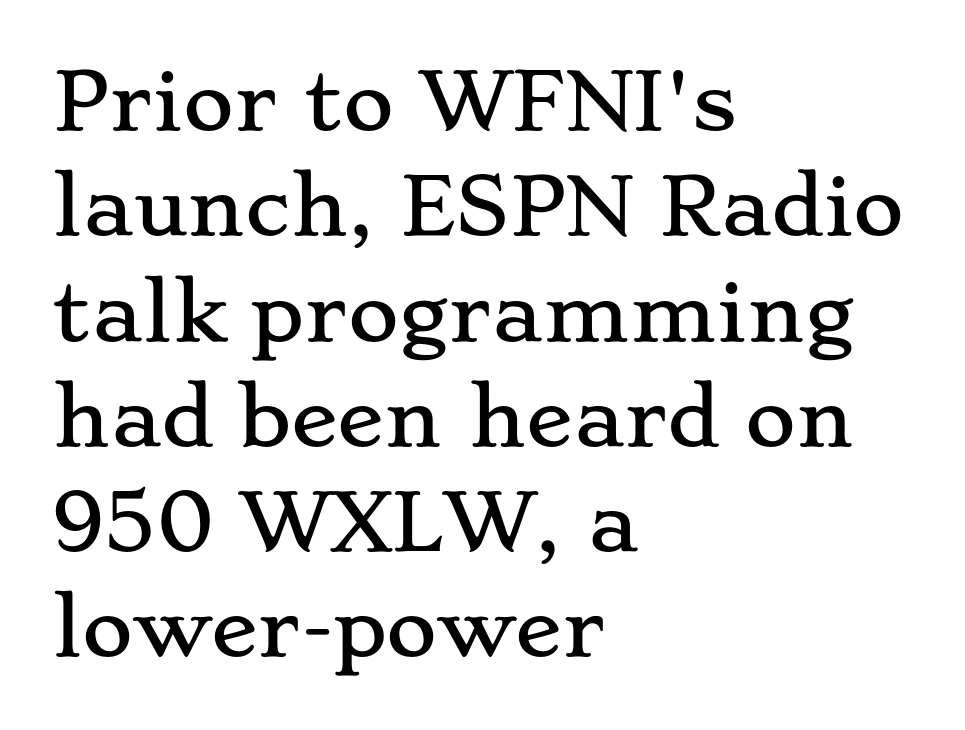
Glance below the letters and you will spot only blank space. The lines sit at an ordinary, default distance from one another. The lettering holds an erect, upright posture throughout. Here the designer chose a conventional face with non-uniform glyph widths. Small tapered or slab feet sit at the stroke ends, so this counts as serif.
